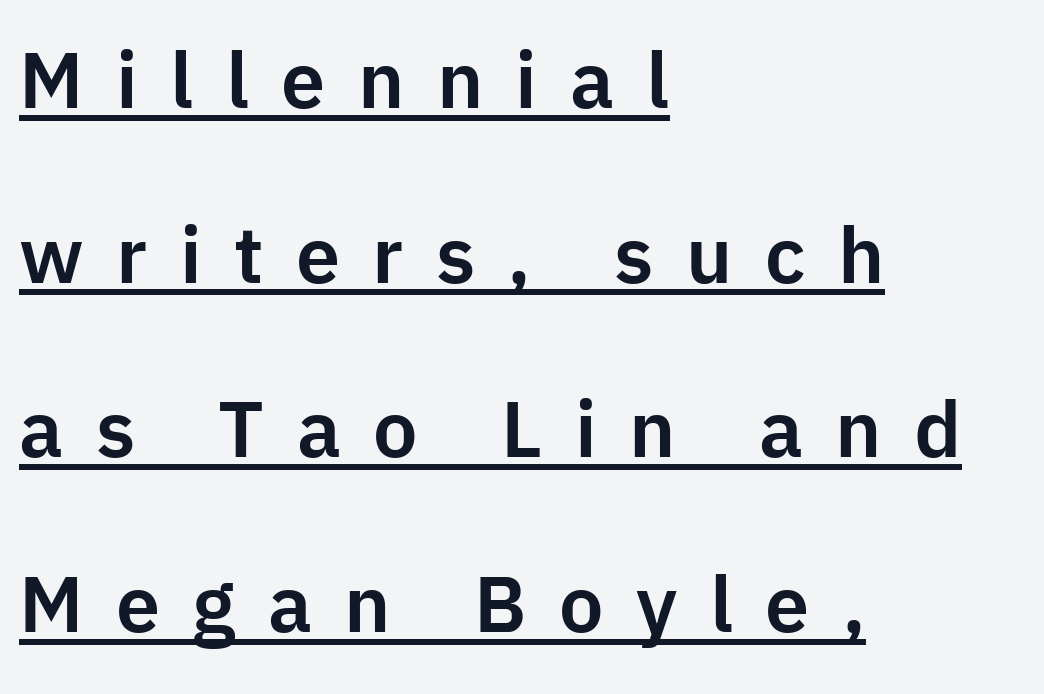
In CSS terms this would be text-align: left. The passage shown is typed in a proportional face where columns would drift. Serif or sans? Sans — the stroke terminals are bare. The letters stand upright; this is a roman face. The lettering is marked with a stroke running underneath it. Characters follow at a spacing far wider than the type designer built in.
